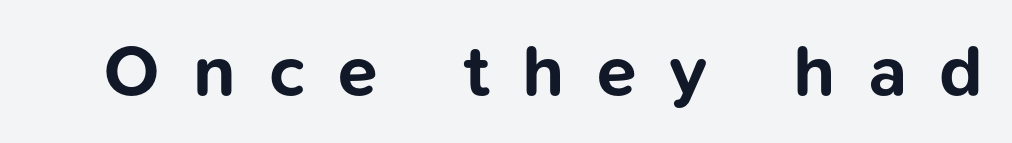
Classification — sans serif. The space directly below the letters is spotless. No italicization has been applied; the sample stays upright. The strokes are fattened all the way to bold. A typesetter would call this proportional, since set widths differ per character. A typesetter would call this heavily tracked-out type.
